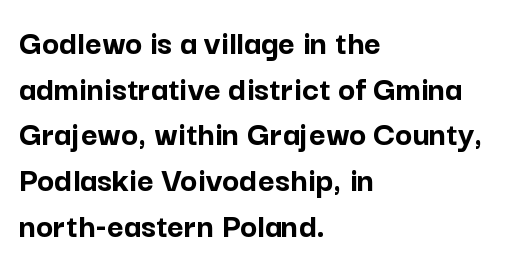
In terms of letterspacing, this is plain default setting. Summary of vertical rhythm: regular, with standard interline spacing. The words here are not underlined. To sum up the face: it is a sans, with no serifs.
